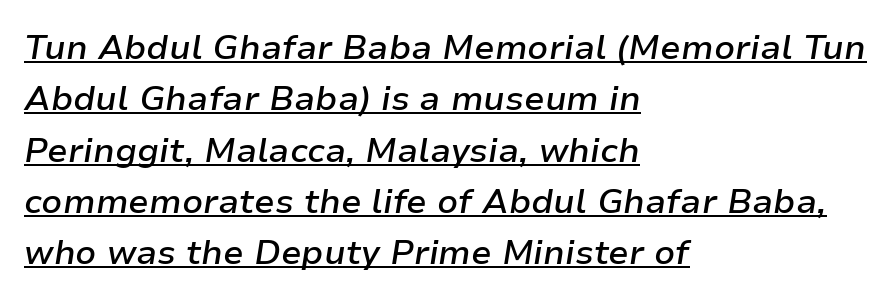
{"italic": "yes", "lean": "right", "slant_degrees": 9, "bold": "semi", "weight": "semibold", "width": "normal", "stroke_contrast": "low", "x_height": "medium", "monospaced": "no", "underline": "yes", "align": "left", "line_spacing": "normal", "line_spacing_ratio": 1.51, "letter_spacing": "normal", "letter_spacing_em": 0.0, "glyph_px": 34}
